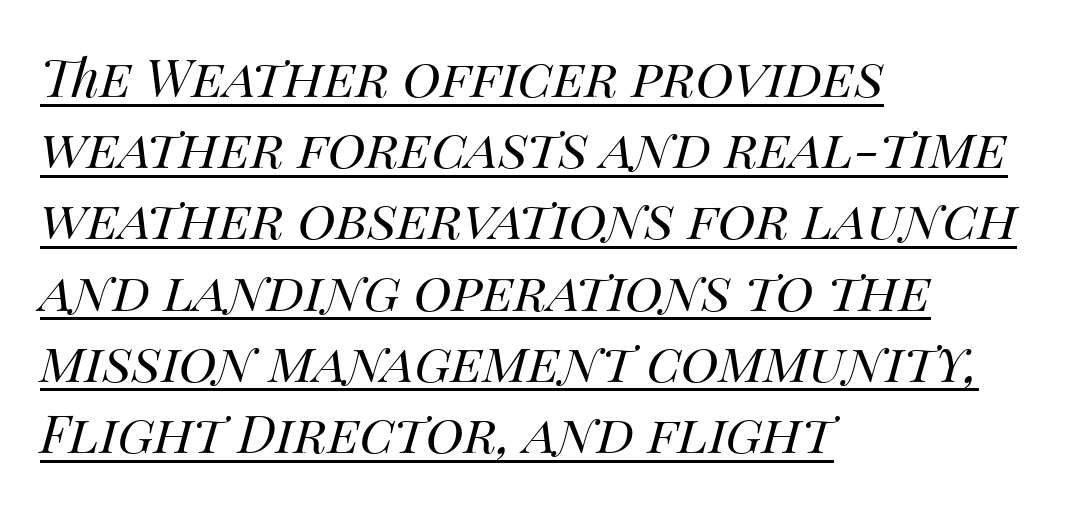
The image shows 52 px regular-weight type, italic (leaning right); set left-aligned, normal line spacing (1.37x), normal letter spacing, underlined; medium stroke contrast and a large x-height.
